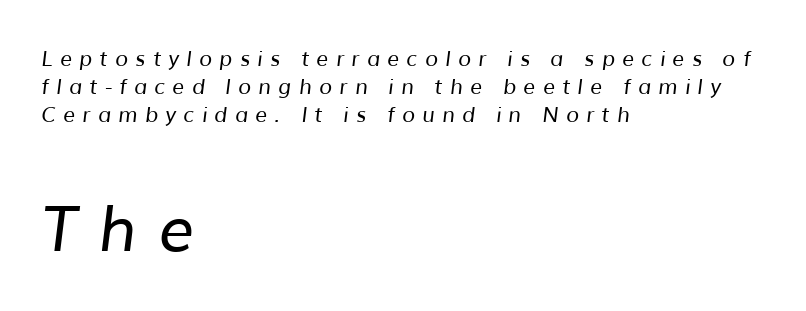
The image shows 63 px regular-weight sans-serif type; set left-aligned, normal line spacing (1.34x), unusually wide letter spacing (+0.35 em), not underlined; the second (bottom) block is 3.0x larger; low stroke contrast and a medium x-height.
